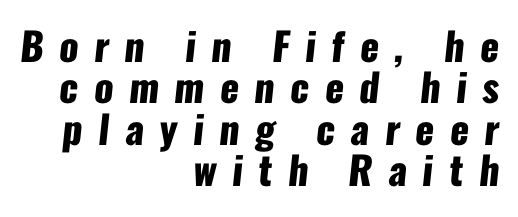
{"serif": "no", "bold": "yes", "weight": "heavy", "width": "condensed", "stroke_contrast": "low", "x_height": "medium", "monospaced": "no", "underline": "no", "align": "right", "line_spacing": "tight", "line_spacing_ratio": 1.06, "letter_spacing": "wide", "letter_spacing_em": 0.4, "glyph_px": 39}
